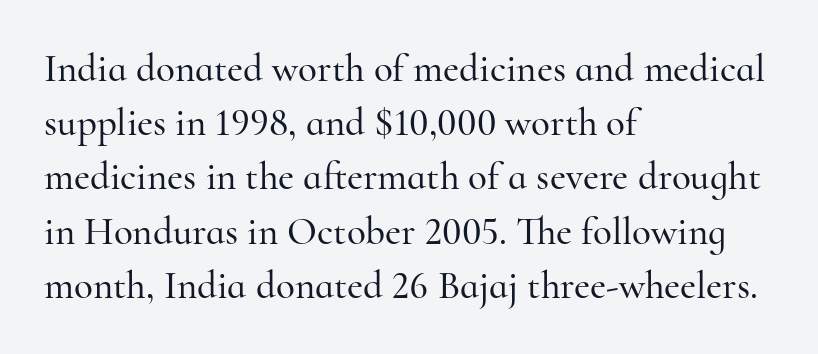
The image shows 39 px serif type, upright; set left-aligned, normal line spacing (1.39x), normal letter spacing, not underlined; high stroke contrast and a small x-height.
